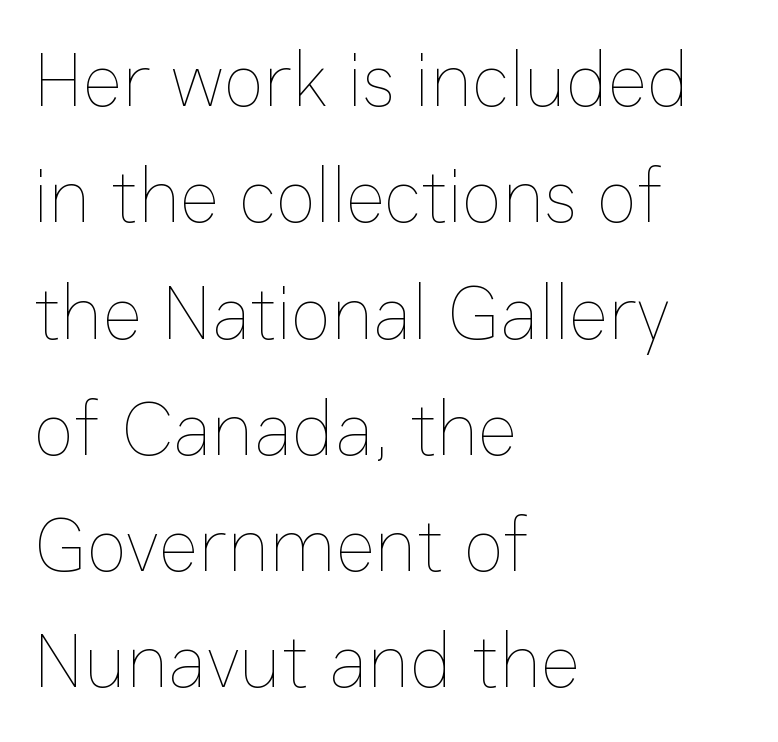
{"italic": "no", "bold": "no", "weight": "thin", "width": "normal", "stroke_contrast": "low", "x_height": "medium", "monospaced": "no", "underline": "no", "align": "left", "line_spacing": "normal", "line_spacing_ratio": 1.53, "letter_spacing": "normal", "letter_spacing_em": 0.0, "glyph_px": 76}
